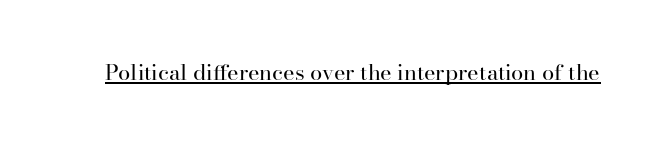
{"italic": "no", "bold": "no", "underline": "yes", "letter_spacing": "normal", "letter_spacing_em": 0.0, "glyph_px": 22}
